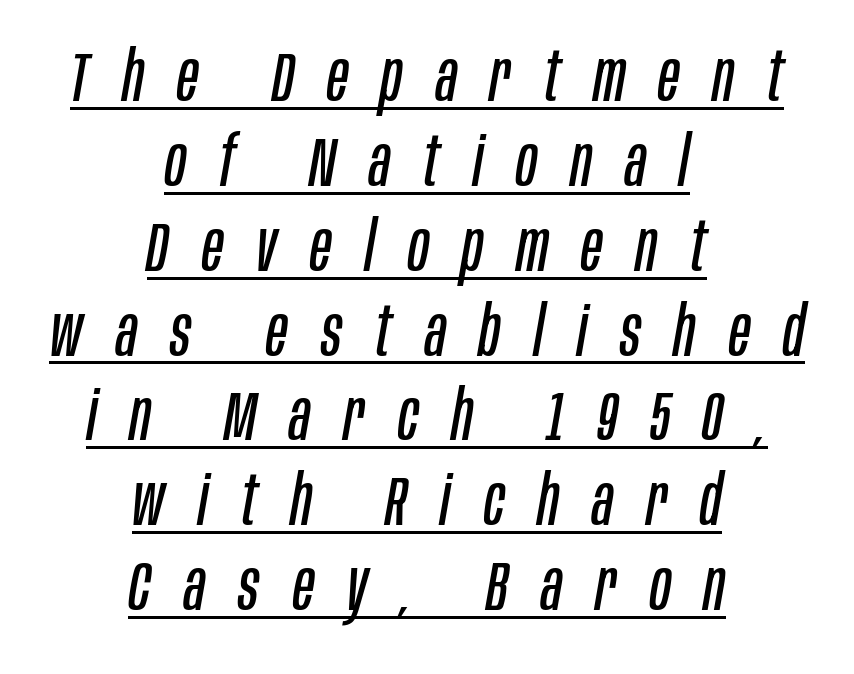
The image shows 69 px regular-weight, condensed type, italic (leaning right); set centered, line spacing 1.23x, unusually wide letter spacing (+0.48 em), underlined; low stroke contrast and a large x-height.
